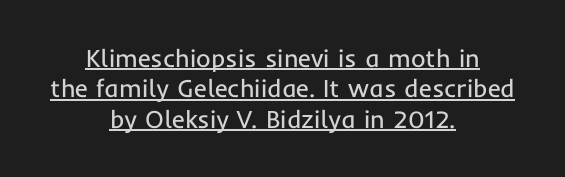
Q: Is the text bold? A: No.
Q: Is the text italic (slanted)? A: No, it is upright.
Q: Is the text underlined? A: Yes.
Q: How is the paragraph aligned? A: Centered.
Q: Is the spacing between letters normal or unusually wide? A: Normal.
